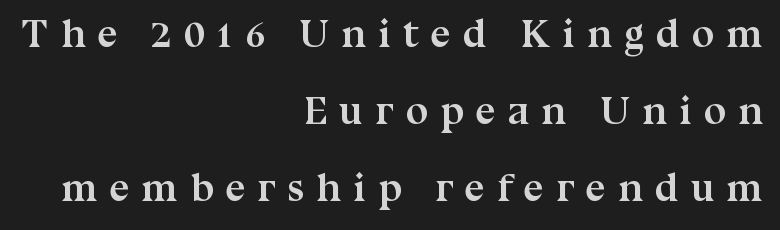
The image shows 40 px semibold serif type, upright; set right-aligned, loose line spacing (1.93x), unusually wide letter spacing (+0.3 em), not underlined; medium stroke contrast and a medium x-height.
